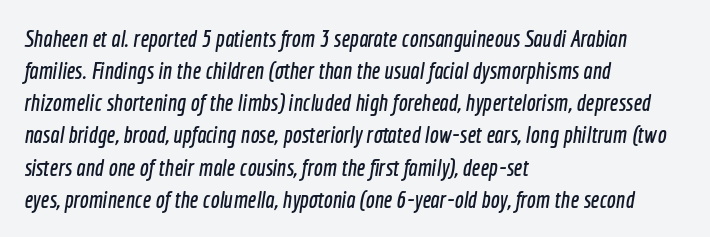
The specimen omits any rule beneath the text block's lines. The setting favours the left margin, as ordinary paragraphs usually do. Vertically, the passage feels balanced, rows spaced as you'd expect. The letterforms sit shoulder to shoulder at normal distance.
